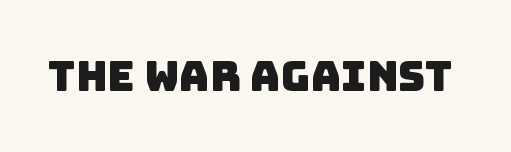
No word sits above an underline. The face used here is proportionally spaced, like ordinary book or web type. Observe the ordinary spacing: letters are neighbours, not strangers. The type family on display is of the sans-serif kind.
